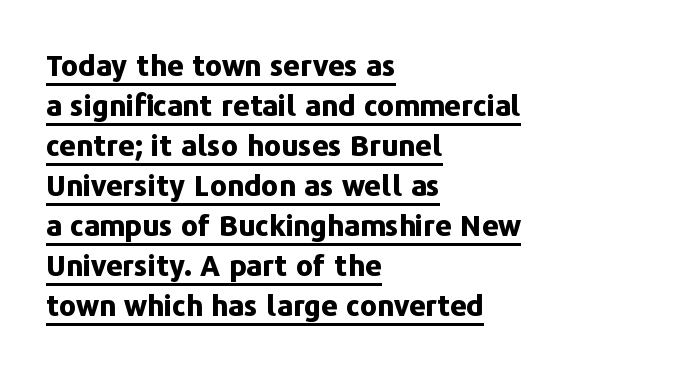
Rendered with straight, roman letterforms. A full-strength bold gives these letters their thick strokes. The face used here is proportionally spaced, like ordinary book or web type. A normal amount of white space separates one row of letters from the next. Descenders here cross a horizontal rule under the line.
